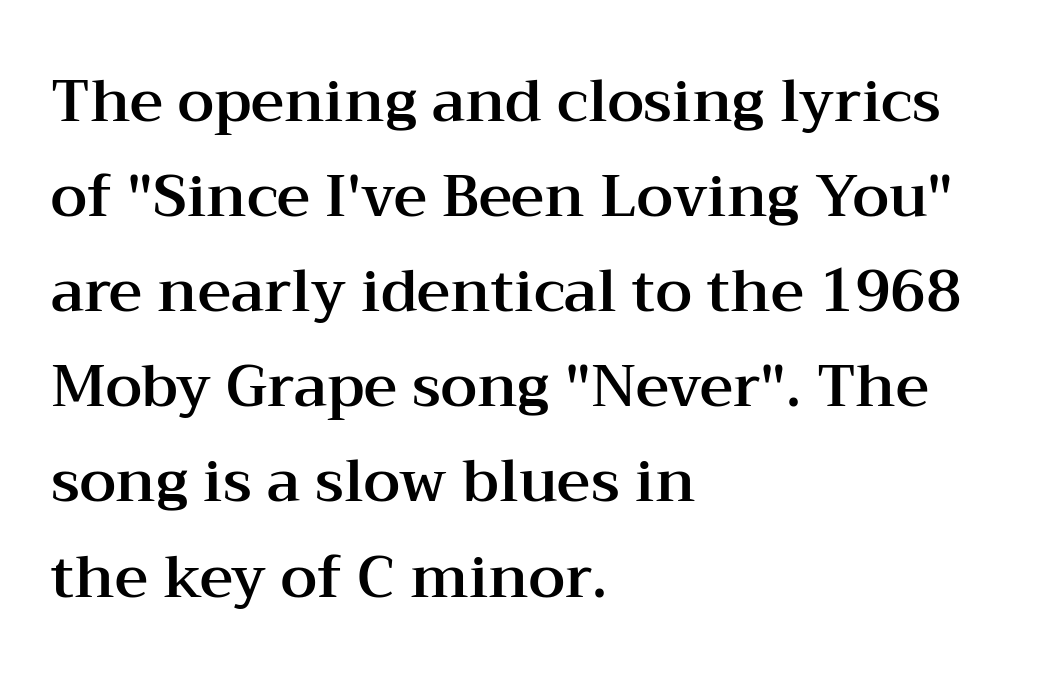
The image shows 58 px wide serif type, upright; set left-aligned, normal line spacing (1.64x), normal letter spacing, not underlined; medium stroke contrast and a medium x-height.
